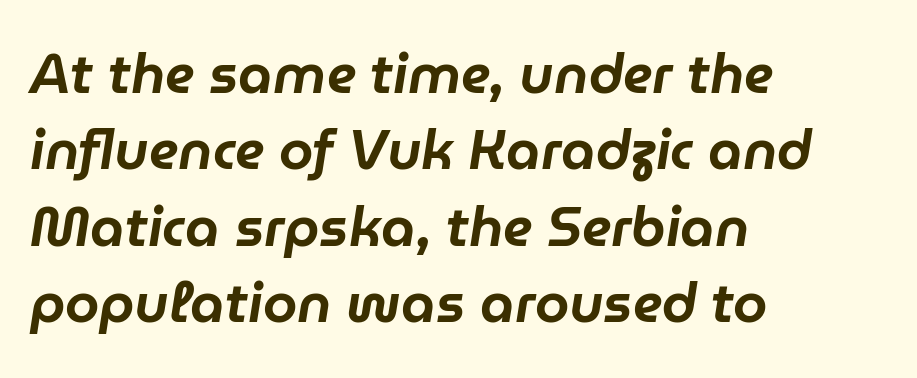
The image shows 55 px text type, italic (leaning right); set left-aligned, normal line spacing (1.39x), normal letter spacing, not underlined; low stroke contrast and a medium x-height.
